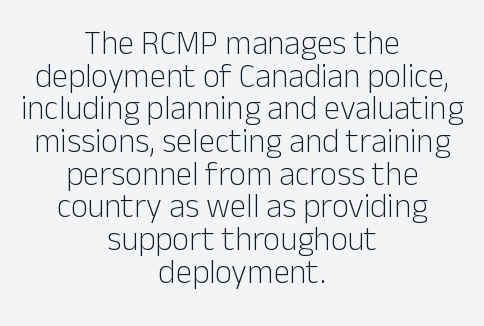
Q: Is the text bold? A: No.
Q: Is the text italic (slanted)? A: No, it is upright.
Q: Is the typeface a serif or a sans-serif typeface? A: Sans-serif.
Q: Is the text underlined? A: No.
Q: How is the paragraph aligned? A: Centered.
Q: Is the spacing between letters normal or unusually wide? A: Normal.
Q: Is the spacing between lines tight, normal or loose? A: Tight.
Q: Width (condensed, normal, or wide)? A: Normal.
Q: Stroke contrast? A: Low.
Q: x-height? A: Medium.
Q: Monospaced? A: No.
